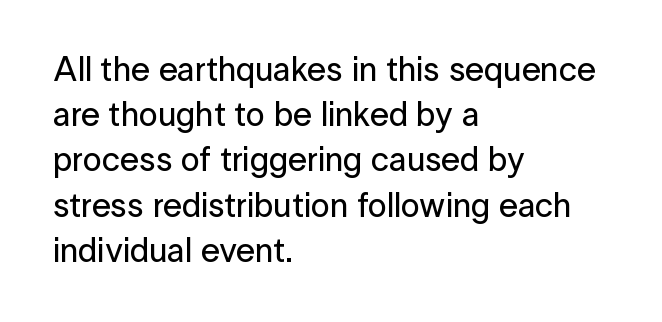
It's the straight-up-and-down kind of type. The letters advance in unequal steps, a hallmark of proportional type. In terms of letterspacing, this is plain default setting. A bare baseline throughout the passage.
